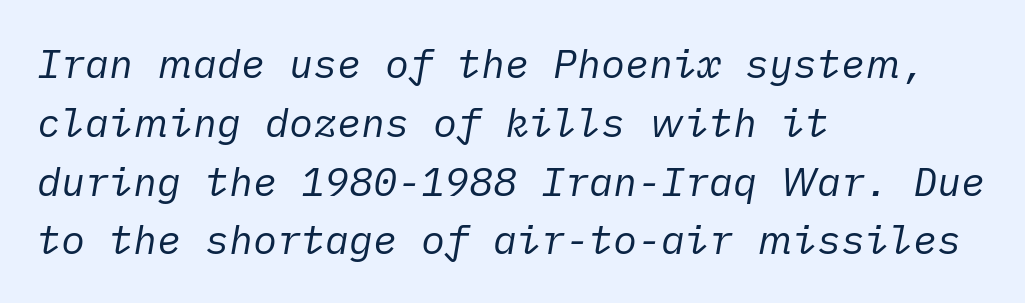
Q: Is the text bold? A: No.
Q: Is the text italic (slanted)? A: Yes, it leans right by about 10 degrees.
Q: Is the text underlined? A: No.
Q: How is the paragraph aligned? A: Left-aligned.
Q: Is the spacing between letters normal or unusually wide? A: Normal.
Q: Is the spacing between lines tight, normal or loose? A: Normal.
Q: Width (condensed, normal, or wide)? A: Normal.
Q: Stroke contrast? A: Low.
Q: x-height? A: Medium.
